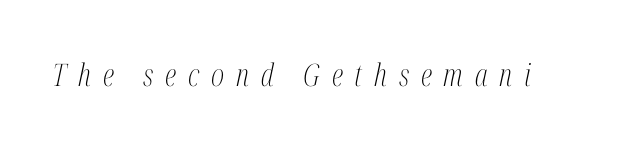
Q: Is the text bold? A: No.
Q: Is the text italic (slanted)? A: Yes, it leans right by about 12 degrees.
Q: Is the typeface a serif or a sans-serif typeface? A: Serif.
Q: Is the text underlined? A: No.
Q: Is the spacing between letters normal or unusually wide? A: Unusually wide.
Q: Width (condensed, normal, or wide)? A: Condensed.
Q: Stroke contrast? A: Medium.
Q: x-height? A: Medium.
Q: Monospaced? A: No.
